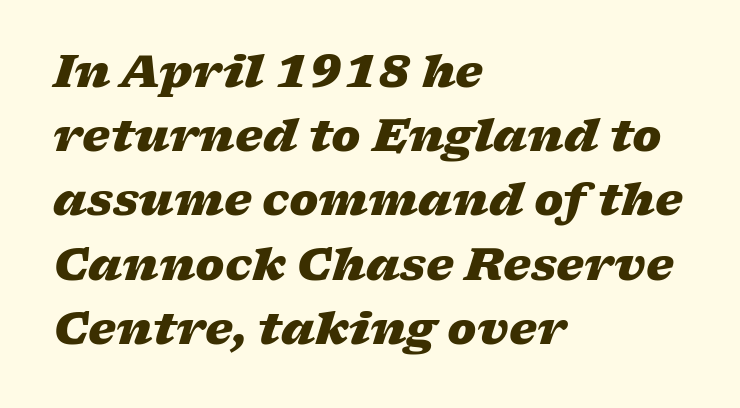
Q: Is the text bold? A: Yes.
Q: Is the text italic (slanted)? A: Yes, it leans right by about 17 degrees.
Q: Is the text underlined? A: No.
Q: How is the paragraph aligned? A: Left-aligned.
Q: Is the spacing between letters normal or unusually wide? A: Normal.
Q: Is the spacing between lines tight, normal or loose? A: Normal.
Q: Width (condensed, normal, or wide)? A: Wide.
Q: Stroke contrast? A: Low.
Q: x-height? A: Medium.
Q: Monospaced? A: No.
